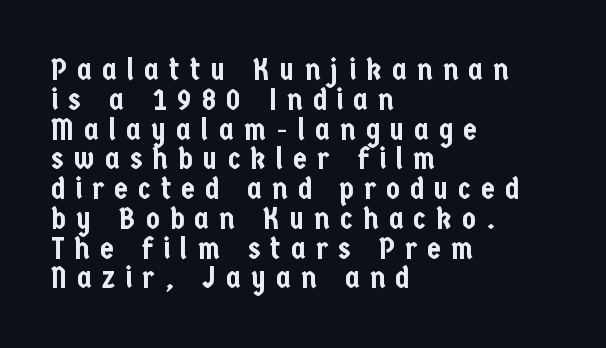
Successive baselines arrive quickly, one right under another. Check under the words: just untouched page. You could not count columns in this text — the font is proportionally spaced. Words appear elongated and porous because spacing is wide. I'd call this a sans setting — the letters go barefoot. The letters stand upright; this is a roman face.
